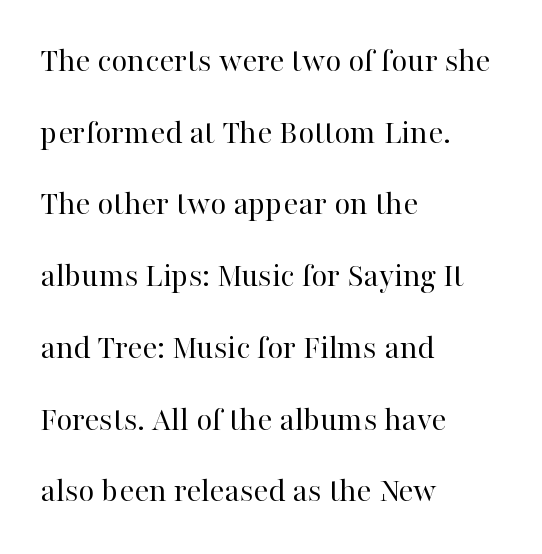
{"serif": "yes", "italic": "no", "bold": "no", "weight": "regular", "width": "normal", "stroke_contrast": "high", "x_height": "medium", "monospaced": "no", "underline": "no", "align": "left", "line_spacing": "loose", "line_spacing_ratio": 2.05, "letter_spacing": "normal", "letter_spacing_em": 0.0, "glyph_px": 35}
